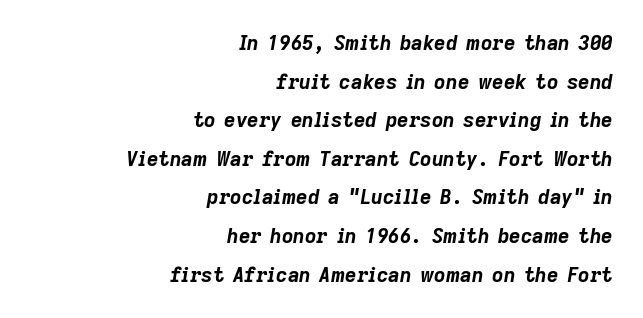
The image shows 20 px bold type, italic (leaning right); set right-aligned, loose line spacing (1.93x), normal letter spacing, not underlined.
